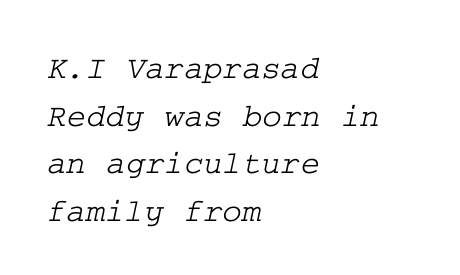
{"serif": "yes", "width": "wide", "stroke_contrast": "low", "x_height": "medium", "underline": "no", "align": "left", "line_spacing": "normal", "line_spacing_ratio": 1.44, "letter_spacing": "normal", "letter_spacing_em": 0.0, "glyph_px": 33}
